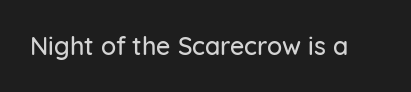
Q: Is the text italic (slanted)? A: No, it is upright.
Q: Is the text underlined? A: No.
Q: Is the spacing between letters normal or unusually wide? A: Normal.
